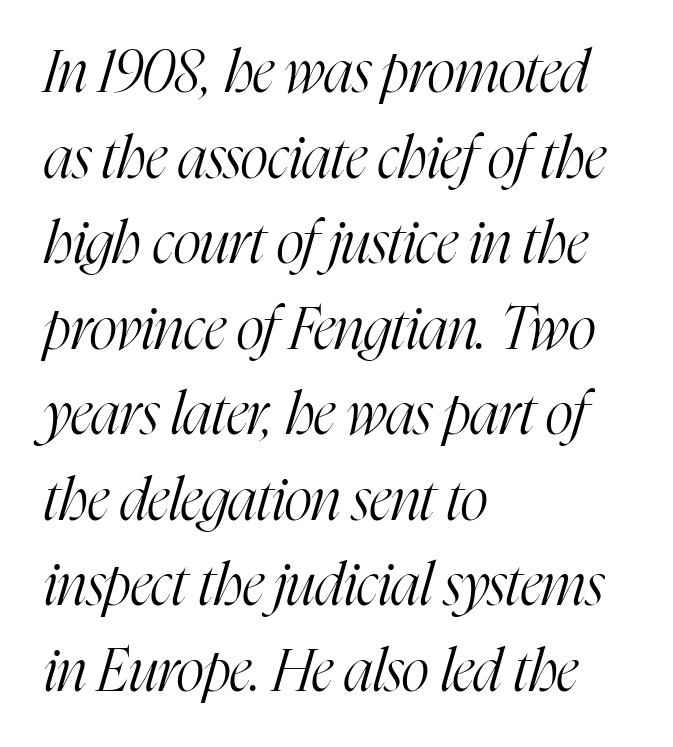
The axis of the letterforms is tilted away from vertical. Regarding leading, the lines here are spaced in the standard way. Typeset ragged right — the left edge is the straight one. The space directly below the letters is spotless. No letter is thick-stroked: the sample isn't bold. Default kerning and tracking; the words read as compact shapes.
